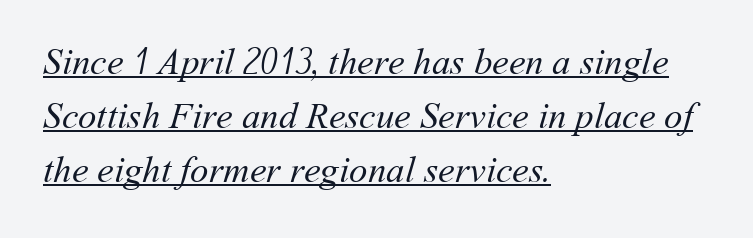
Q: Is the text bold? A: No.
Q: Is the text underlined? A: Yes.
Q: How is the paragraph aligned? A: Left-aligned.
Q: Is the spacing between letters normal or unusually wide? A: Normal.
Q: Is the spacing between lines tight, normal or loose? A: Normal.
Q: Width (condensed, normal, or wide)? A: Normal.
Q: Stroke contrast? A: Medium.
Q: x-height? A: Medium.
Q: Monospaced? A: No.
